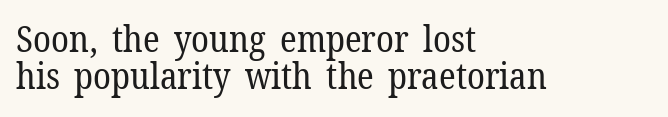
{"serif": "yes", "italic": "no", "bold": "no", "weight": "regular", "width": "normal", "stroke_contrast": "low", "x_height": "medium", "monospaced": "no", "underline": "no", "align": "left", "line_spacing": "tight", "line_spacing_ratio": 1.02, "letter_spacing": "normal", "letter_spacing_em": 0.0, "glyph_px": 36}
